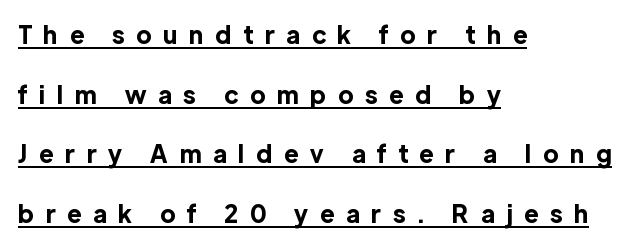
Students, this is bold: see how much ink each stroke carries. The paragraph shown leans on its left margin. Does extra space separate the letters? Yes, quite a lot of it. A continuous stroke trails under the words, as in a hyperlink.
